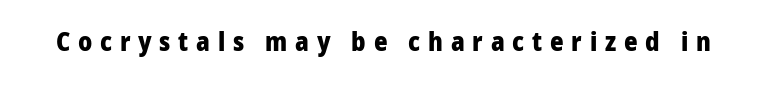
The image shows 26 px bold type, upright; set unusually wide letter spacing (+0.3 em), not underlined.
